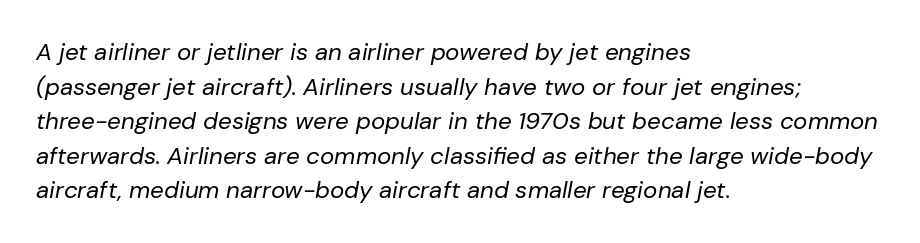
The image shows 24 px text type, italic (leaning right); set left-aligned, normal line spacing (1.44x), normal letter spacing, not underlined.
